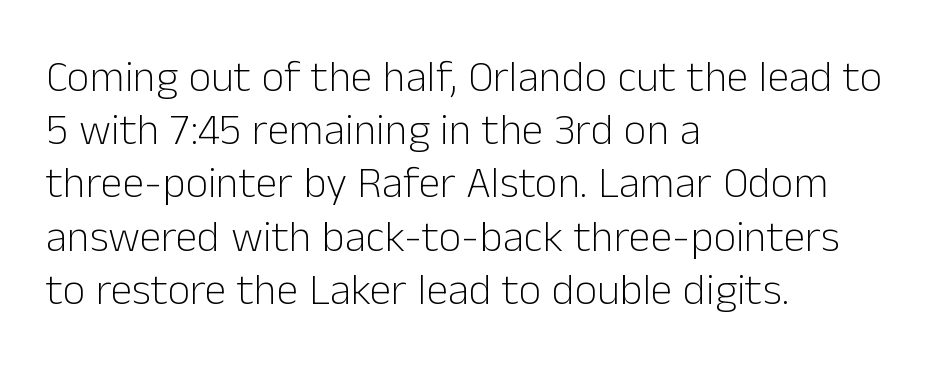
Q: Is the text bold? A: No.
Q: Is the text italic (slanted)? A: No, it is upright.
Q: Is the typeface a serif or a sans-serif typeface? A: Sans-serif.
Q: Is the text underlined? A: No.
Q: How is the paragraph aligned? A: Left-aligned.
Q: Is the spacing between letters normal or unusually wide? A: Normal.
Q: Width (condensed, normal, or wide)? A: Normal.
Q: Stroke contrast? A: Low.
Q: x-height? A: Medium.
Q: Monospaced? A: No.
